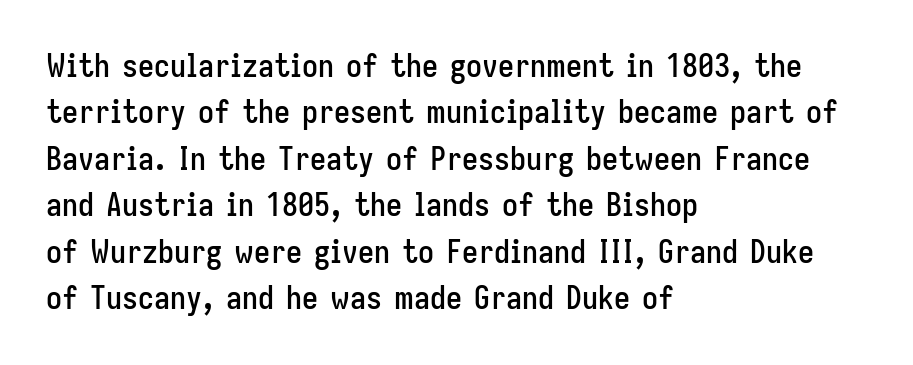
Q: Is the text italic (slanted)? A: No, it is upright.
Q: Is the typeface a serif or a sans-serif typeface? A: Sans-serif.
Q: Is the text underlined? A: No.
Q: How is the paragraph aligned? A: Left-aligned.
Q: Is the spacing between letters normal or unusually wide? A: Normal.
Q: Is the spacing between lines tight, normal or loose? A: Normal.
Q: Width (condensed, normal, or wide)? A: Condensed.
Q: Stroke contrast? A: Low.
Q: x-height? A: Medium.
Q: Monospaced? A: No.
